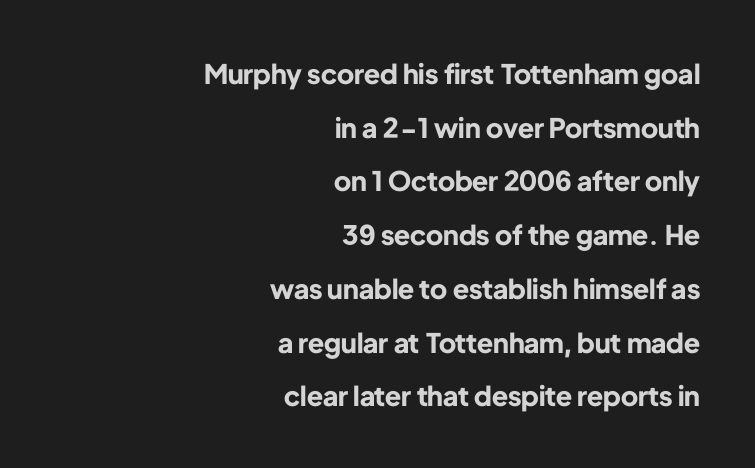
The image shows 27 px bold type, upright; set right-aligned, loose line spacing (1.99x), normal letter spacing, not underlined.
